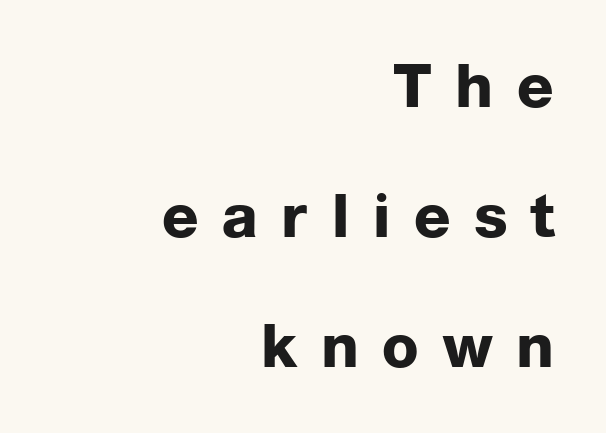
Q: Is the text bold? A: Yes.
Q: Is the text italic (slanted)? A: No, it is upright.
Q: Is the typeface a serif or a sans-serif typeface? A: Sans-serif.
Q: Is the text underlined? A: No.
Q: How is the paragraph aligned? A: Right-aligned.
Q: Is the spacing between letters normal or unusually wide? A: Unusually wide.
Q: Is the spacing between lines tight, normal or loose? A: Loose.
Q: Width (condensed, normal, or wide)? A: Normal.
Q: Stroke contrast? A: Low.
Q: x-height? A: Medium.
Q: Monospaced? A: No.
